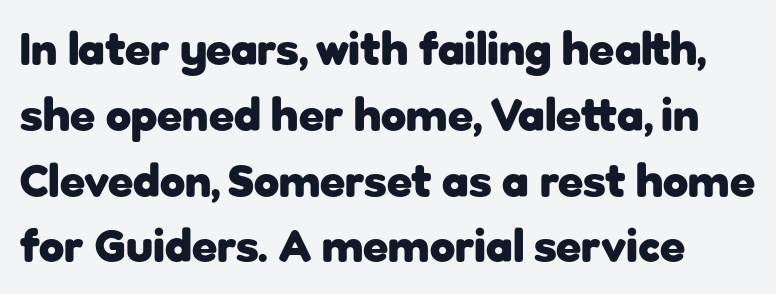
Is this a fixed-width face? No — the glyphs have proportional, varying widths. Italic: no, the glyphs are upright roman. The sample has been set heavy, in full bold. Serifs: no, the terminals of the letterforms are clean.
